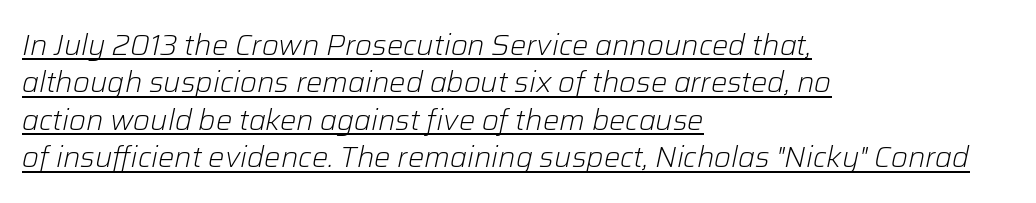
Q: Is the text bold? A: No.
Q: Is the text italic (slanted)? A: Yes, it leans right by about 12 degrees.
Q: Is the text underlined? A: Yes.
Q: How is the paragraph aligned? A: Left-aligned.
Q: Is the spacing between letters normal or unusually wide? A: Normal.
Q: Is the spacing between lines tight, normal or loose? A: Normal.
Q: Width (condensed, normal, or wide)? A: Normal.
Q: Stroke contrast? A: Low.
Q: x-height? A: Medium.
Q: Monospaced? A: No.
